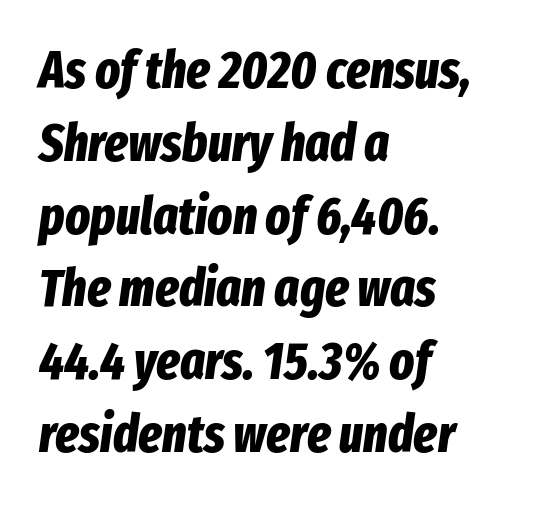
{"italic": "yes", "lean": "right", "slant_degrees": 8, "bold": "yes", "weight": "bold", "width": "condensed", "stroke_contrast": "low", "x_height": "medium", "monospaced": "no", "underline": "no", "align": "left", "line_spacing": "normal", "line_spacing_ratio": 1.4, "letter_spacing": "normal", "letter_spacing_em": 0.0, "glyph_px": 52}
